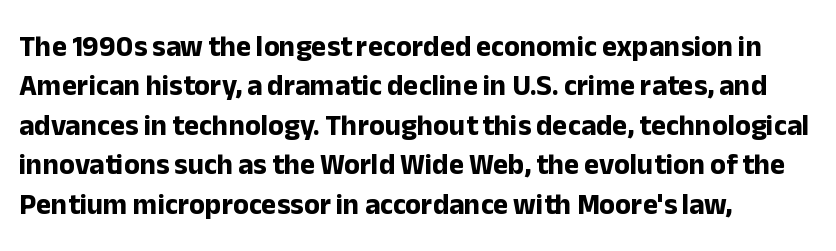
Q: Is the text bold? A: Yes.
Q: Is the text italic (slanted)? A: No, it is upright.
Q: Is the typeface a serif or a sans-serif typeface? A: Sans-serif.
Q: Is the text underlined? A: No.
Q: How is the paragraph aligned? A: Left-aligned.
Q: Is the spacing between letters normal or unusually wide? A: Normal.
Q: Is the spacing between lines tight, normal or loose? A: Normal.
Q: Width (condensed, normal, or wide)? A: Normal.
Q: Stroke contrast? A: Low.
Q: x-height? A: Medium.
Q: Monospaced? A: No.
